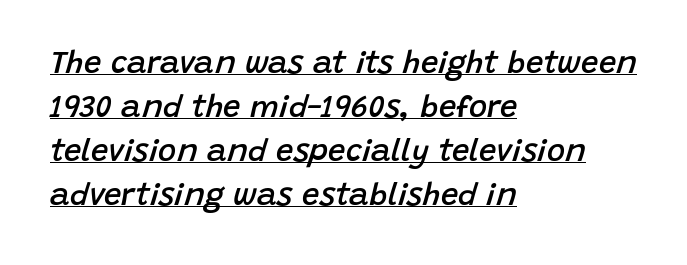
The image shows 31 px semibold type, italic (leaning right); set left-aligned, normal line spacing (1.42x), normal letter spacing, underlined; low stroke contrast and a large x-height.
